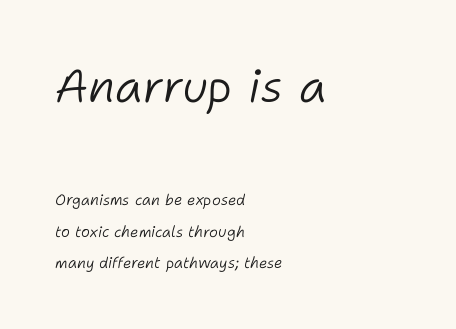
Q: Is the text bold? A: No.
Q: Is the text italic (slanted)? A: Yes, it leans right by about 11 degrees.
Q: Is the text underlined? A: No.
Q: How is the paragraph aligned? A: Left-aligned.
Q: Is the spacing between letters normal or unusually wide? A: Normal.
Q: Is the spacing between lines tight, normal or loose? A: Loose.
Q: Which block of text is set in a larger size, the first (top) or the second (bottom)? A: The first (top) one.
Q: Width (condensed, normal, or wide)? A: Normal.
Q: Stroke contrast? A: Low.
Q: x-height? A: Medium.
Q: Monospaced? A: No.
